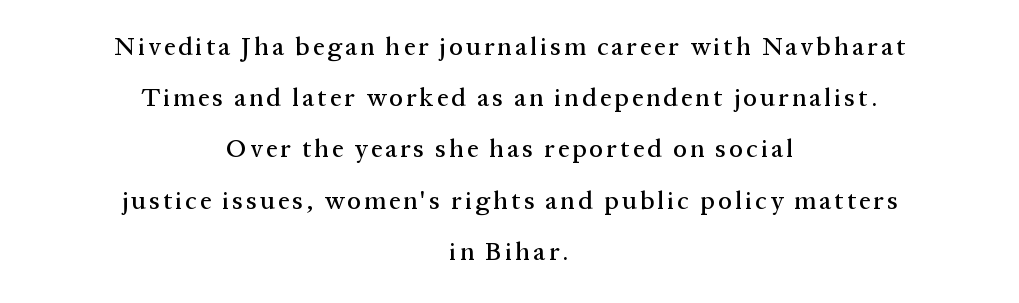
{"italic": "no", "underline": "no", "align": "center", "line_spacing": "loose", "line_spacing_ratio": 2.05, "glyph_px": 25}
